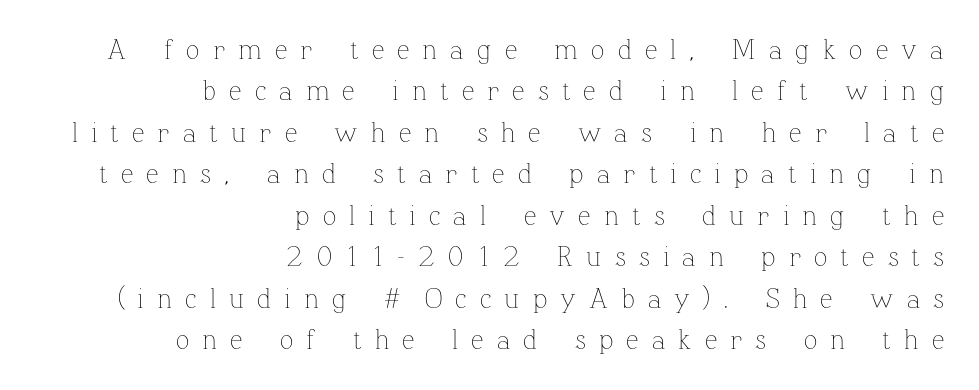
Q: Is the text bold? A: No.
Q: Is the text italic (slanted)? A: No, it is upright.
Q: Is the text underlined? A: No.
Q: How is the paragraph aligned? A: Right-aligned.
Q: Is the spacing between letters normal or unusually wide? A: Unusually wide.
Q: Is the spacing between lines tight, normal or loose? A: Normal.
Q: Width (condensed, normal, or wide)? A: Normal.
Q: Stroke contrast? A: Low.
Q: x-height? A: Medium.
Q: Monospaced? A: No.
